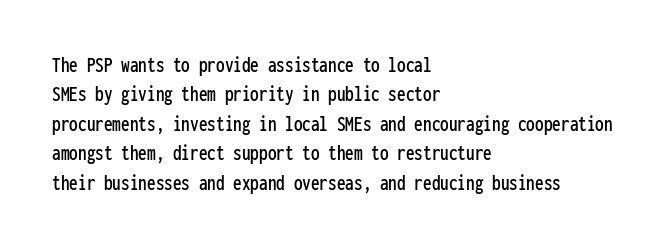
{"italic": "no", "underline": "no", "align": "left", "line_spacing": "normal", "line_spacing_ratio": 1.28, "letter_spacing": "normal", "letter_spacing_em": 0.0, "glyph_px": 23}
